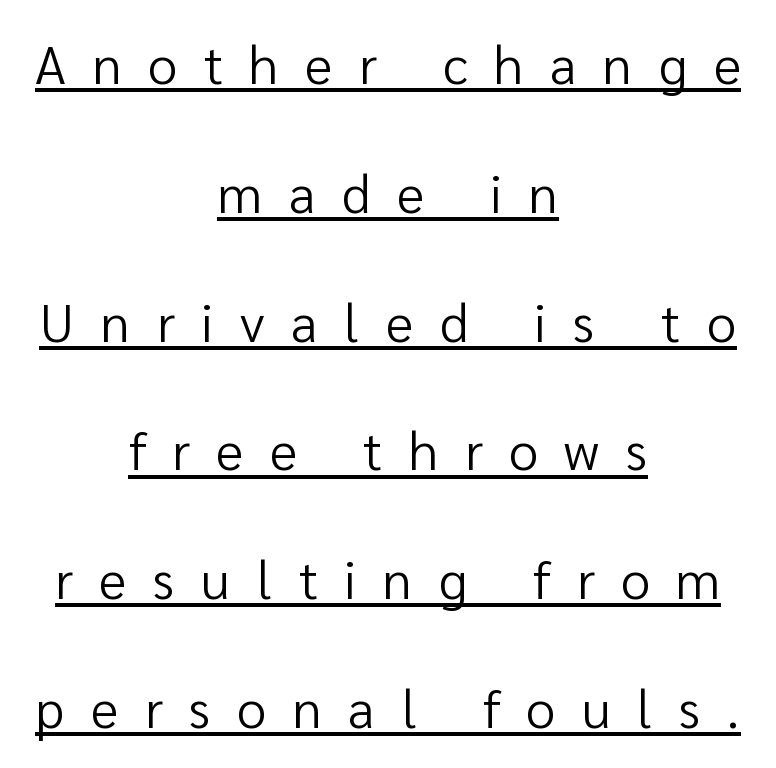
The image shows 53 px regular-weight sans-serif type, upright; set centered, loose line spacing (2.43x), unusually wide letter spacing (+0.5 em), underlined; low stroke contrast and a medium x-height.
